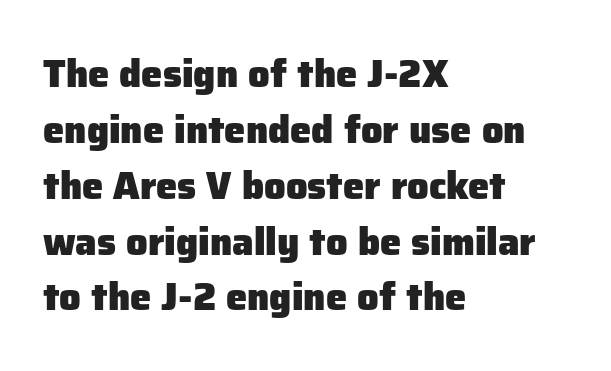
The image shows 38 px heavy sans-serif type, upright; set left-aligned, normal line spacing (1.47x), normal letter spacing, not underlined; low stroke contrast and a medium x-height.
